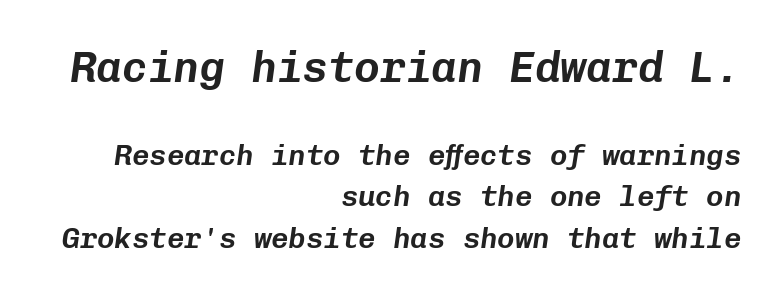
{"italic": "yes", "lean": "right", "slant_degrees": 8, "width": "normal", "stroke_contrast": "low", "x_height": "medium", "monospaced": "yes", "underline": "no", "align": "right", "line_spacing": "normal", "line_spacing_ratio": 1.43, "letter_spacing": "normal", "letter_spacing_em": 0.0, "larger_block": "first", "size_ratio": 1.48, "glyph_px": 43}
